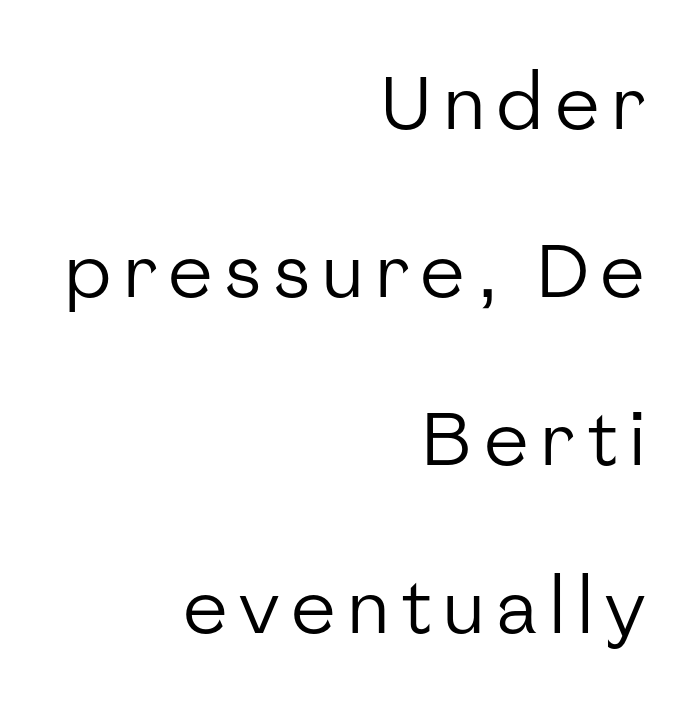
Q: Is the text bold? A: No.
Q: Is the text italic (slanted)? A: No, it is upright.
Q: Is the typeface a serif or a sans-serif typeface? A: Sans-serif.
Q: Is the text underlined? A: No.
Q: How is the paragraph aligned? A: Right-aligned.
Q: Is the spacing between lines tight, normal or loose? A: Loose.
Q: Width (condensed, normal, or wide)? A: Normal.
Q: Stroke contrast? A: Low.
Q: x-height? A: Medium.
Q: Monospaced? A: No.
